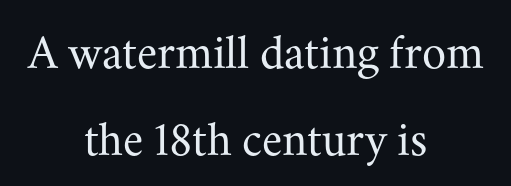
Q: Is the text bold? A: No.
Q: Is the text italic (slanted)? A: No, it is upright.
Q: Is the typeface a serif or a sans-serif typeface? A: Serif.
Q: Is the text underlined? A: No.
Q: How is the paragraph aligned? A: Centered.
Q: Is the spacing between letters normal or unusually wide? A: Normal.
Q: Width (condensed, normal, or wide)? A: Normal.
Q: Stroke contrast? A: Medium.
Q: x-height? A: Small.
Q: Monospaced? A: No.
